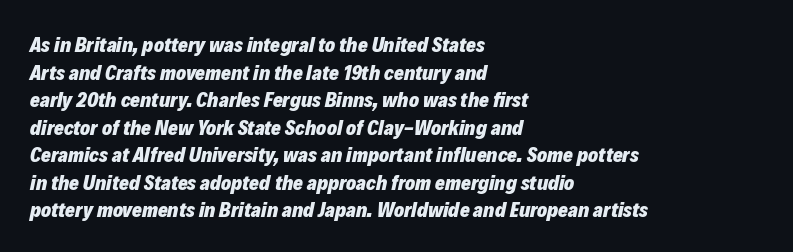
Q: Is the text bold? A: Yes.
Q: Is the text italic (slanted)? A: Yes, it leans right by about 12 degrees.
Q: Is the text underlined? A: No.
Q: How is the paragraph aligned? A: Left-aligned.
Q: Is the spacing between letters normal or unusually wide? A: Normal.
Q: Is the spacing between lines tight, normal or loose? A: Normal.
